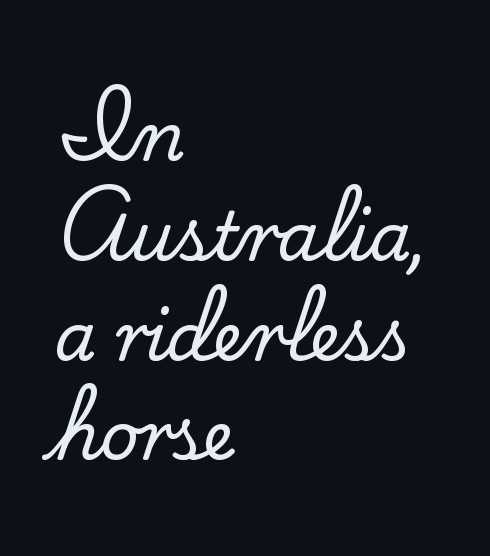
{"serif": "yes", "width": "normal", "stroke_contrast": "low", "x_height": "small", "monospaced": "no", "underline": "no", "align": "left", "line_spacing": "normal", "line_spacing_ratio": 1.49, "letter_spacing": "normal", "letter_spacing_em": 0.0, "glyph_px": 67}
